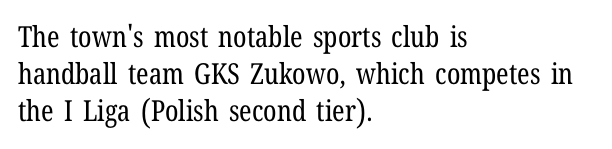
One glance says typical: line gaps are just what's usual. In terms of posture, this sample is upright. The letters sit at their default tracking, neither squeezed nor spread. This rendering employs a face with finishing strokes, i.e., a serif.
